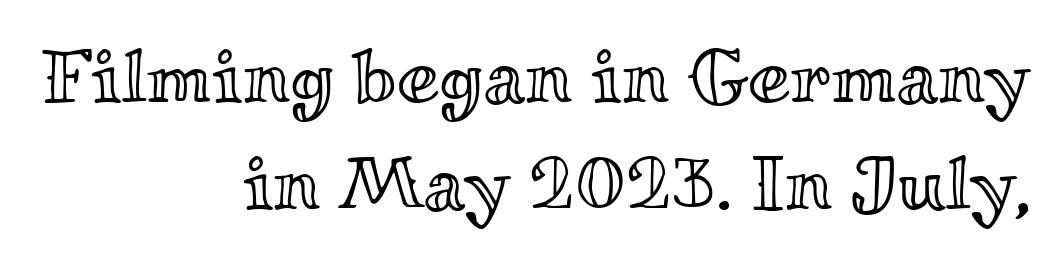
Teacher's note: observe the even right margin — that is flush-right alignment. Tracking value appears to be zero — textbook default spacing. Compared with typical paragraphs, the rows here are spaced about the same. Italic: no, the glyphs are upright roman. Check under the words: just untouched page.
